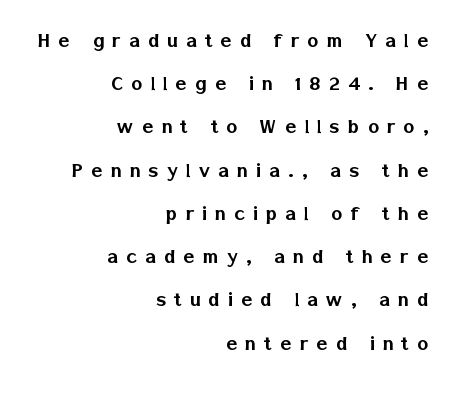
{"italic": "no", "underline": "no", "align": "right", "line_spacing_ratio": 1.88, "letter_spacing": "wide", "letter_spacing_em": 0.36, "glyph_px": 23}
